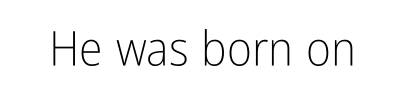
Q: Is the text bold? A: No.
Q: Is the text italic (slanted)? A: No, it is upright.
Q: Is the typeface a serif or a sans-serif typeface? A: Sans-serif.
Q: Is the text underlined? A: No.
Q: Is the spacing between letters normal or unusually wide? A: Normal.
Q: Width (condensed, normal, or wide)? A: Condensed.
Q: Stroke contrast? A: Low.
Q: x-height? A: Medium.
Q: Monospaced? A: No.
